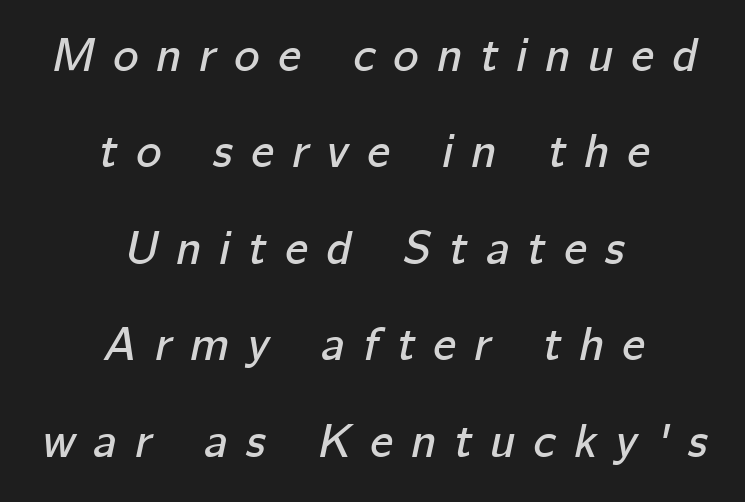
Q: Is the text italic (slanted)? A: Yes, it leans right by about 12 degrees.
Q: Is the text underlined? A: No.
Q: How is the paragraph aligned? A: Centered.
Q: Is the spacing between letters normal or unusually wide? A: Unusually wide.
Q: Is the spacing between lines tight, normal or loose? A: Loose.
Q: Width (condensed, normal, or wide)? A: Normal.
Q: Stroke contrast? A: Low.
Q: x-height? A: Medium.
Q: Monospaced? A: No.
